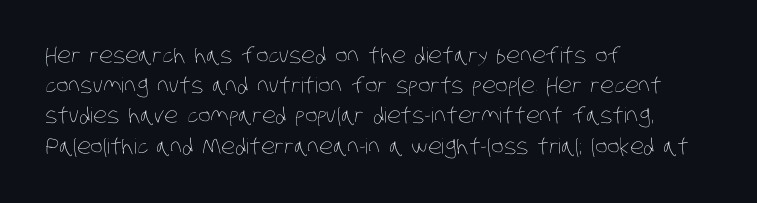
{"bold": "no", "underline": "no", "align": "left", "line_spacing": "normal", "line_spacing_ratio": 1.44, "letter_spacing": "normal", "letter_spacing_em": 0.0, "glyph_px": 21}
